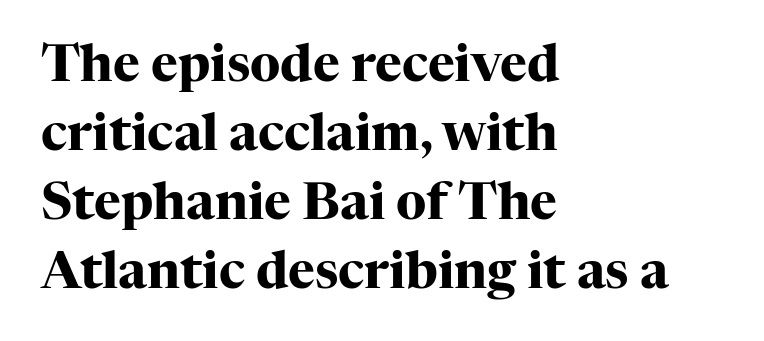
The image shows 51 px heavy serif type, upright; set left-aligned, normal line spacing (1.35x), normal letter spacing, not underlined; high stroke contrast and a medium x-height.
